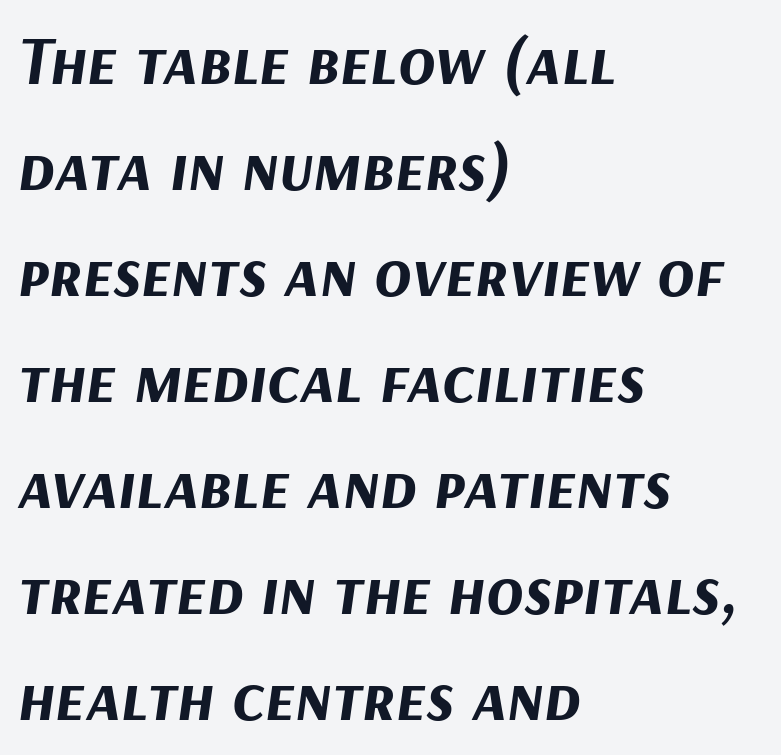
You can tell it's italic because the verticals aren't actually vertical. The space beneath each line is pristine and unruled. Looks like regular typesetting: each glyph gets only the width it needs. The tracking reads as untouched default to a designer's eye.
